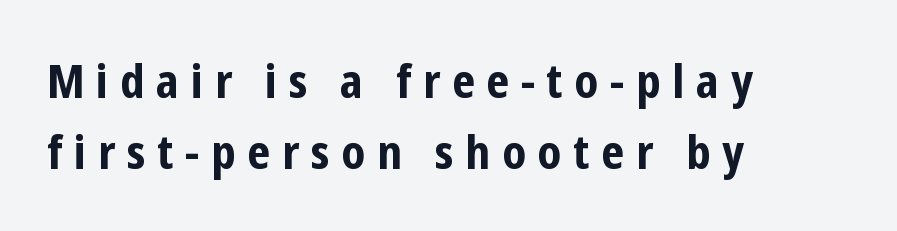
{"serif": "no", "italic": "no", "bold": "yes", "weight": "bold", "width": "condensed", "stroke_contrast": "low", "x_height": "medium", "monospaced": "no", "underline": "no", "align": "left", "line_spacing": "normal", "line_spacing_ratio": 1.52, "letter_spacing": "wide", "letter_spacing_em": 0.25, "glyph_px": 47}
